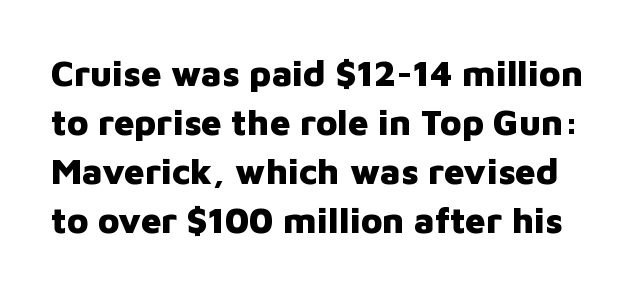
The image shows 36 px heavy sans-serif type, upright; set normal line spacing (1.36x), normal letter spacing, not underlined; low stroke contrast and a medium x-height.
